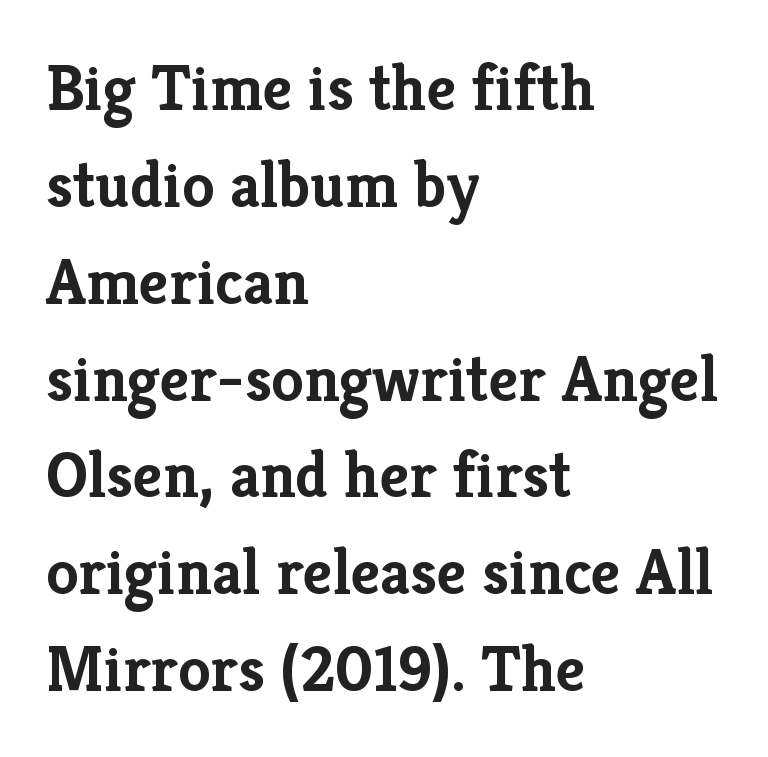
Q: Is the text bold? A: Yes.
Q: Is the text italic (slanted)? A: No, it is upright.
Q: Is the typeface a serif or a sans-serif typeface? A: Serif.
Q: Is the text underlined? A: No.
Q: How is the paragraph aligned? A: Left-aligned.
Q: Is the spacing between letters normal or unusually wide? A: Normal.
Q: Is the spacing between lines tight, normal or loose? A: Normal.
Q: Width (condensed, normal, or wide)? A: Normal.
Q: Stroke contrast? A: Low.
Q: x-height? A: Medium.
Q: Monospaced? A: No.
